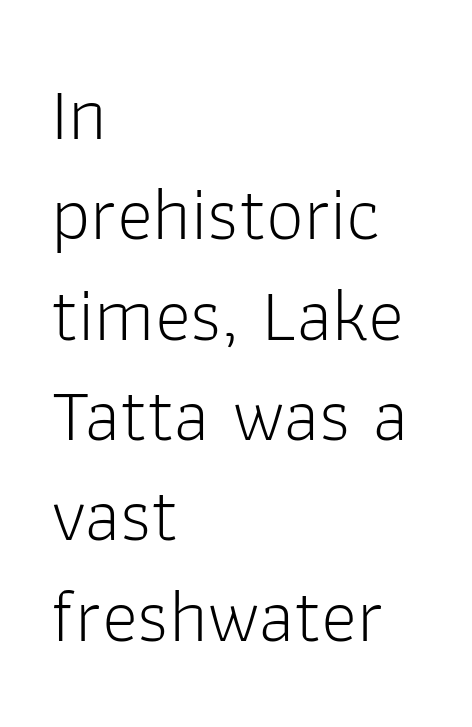
{"serif": "no", "italic": "no", "bold": "no", "weight": "light", "width": "normal", "stroke_contrast": "low", "x_height": "medium", "monospaced": "no", "underline": "no", "align": "left", "line_spacing": "normal", "line_spacing_ratio": 1.32, "letter_spacing": "normal", "letter_spacing_em": 0.0, "glyph_px": 76}
